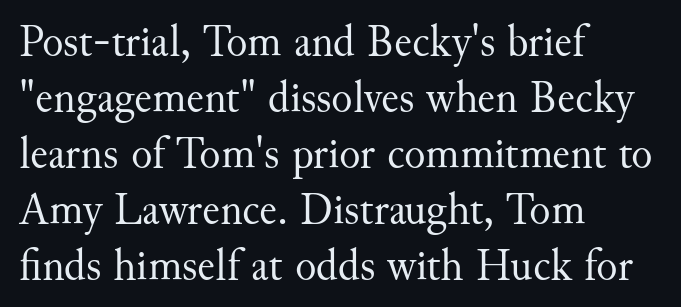
This rendering uses left alignment, leaving the right contour irregular. Quick note: not italic, upright. The specimen omits any rule beneath the text block's lines. A serif font was chosen for this passage. Unbolded letterforms with no extra heft. The letterforms sit shoulder to shoulder at normal distance.
